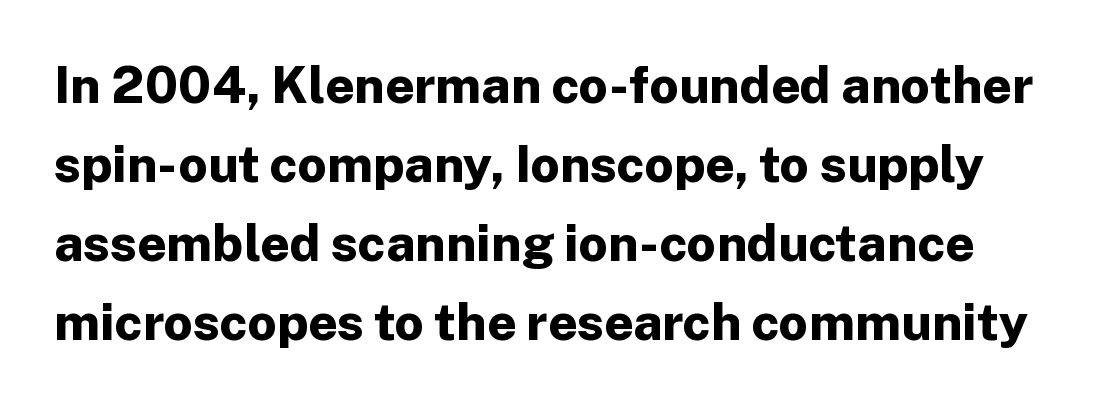
Q: Is the text bold? A: Yes.
Q: Is the text italic (slanted)? A: No, it is upright.
Q: Is the typeface a serif or a sans-serif typeface? A: Sans-serif.
Q: Is the text underlined? A: No.
Q: Is the spacing between letters normal or unusually wide? A: Normal.
Q: Is the spacing between lines tight, normal or loose? A: Normal.
Q: Width (condensed, normal, or wide)? A: Normal.
Q: Stroke contrast? A: Low.
Q: x-height? A: Medium.
Q: Monospaced? A: No.
